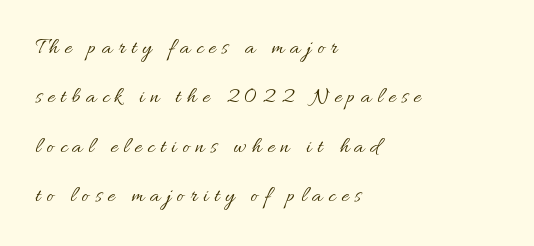
The space beneath each line is pristine and unruled. Substantial extra tracking has been applied to these lines. The strokes are not fattened; the text isn't bold.
